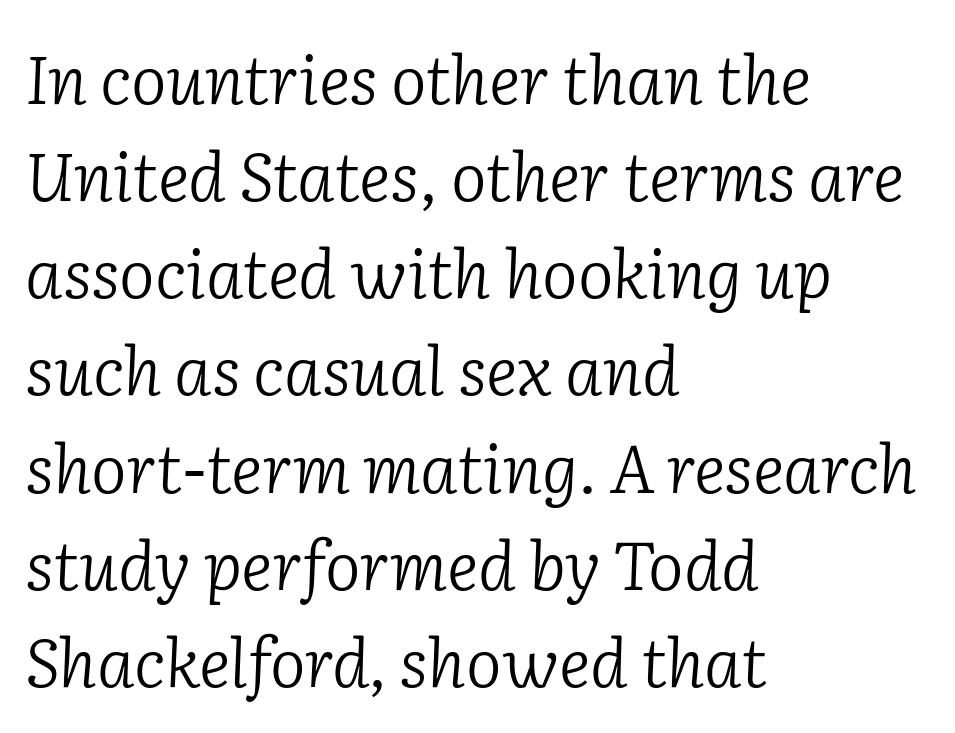
Q: Is the text bold? A: No.
Q: Is the text italic (slanted)? A: Yes, it leans right by about 2 degrees.
Q: Is the typeface a serif or a sans-serif typeface? A: Serif.
Q: Is the text underlined? A: No.
Q: How is the paragraph aligned? A: Left-aligned.
Q: Is the spacing between letters normal or unusually wide? A: Normal.
Q: Is the spacing between lines tight, normal or loose? A: Normal.
Q: Width (condensed, normal, or wide)? A: Normal.
Q: Stroke contrast? A: Low.
Q: x-height? A: Medium.
Q: Monospaced? A: No.
